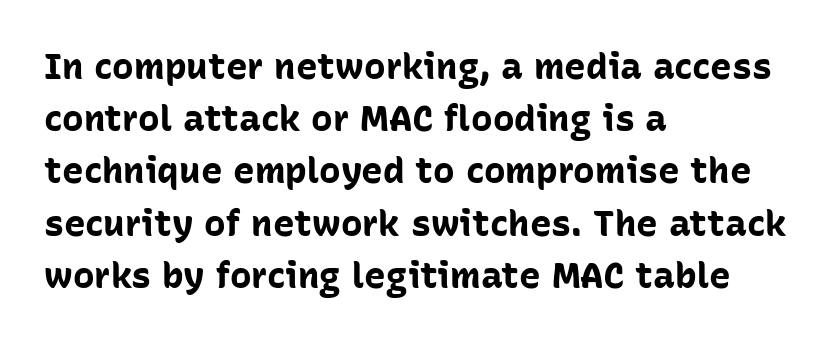
Does the weight exceed regular? Yes, all the way to bold. You could not count columns in this text — the font is proportionally spaced. A roman cut, with each character standing at attention. In terms of letterform style, serifs are entirely absent. A classic flush-left, rag-right setting is used for this passage. Underlining? Definitely not there.
